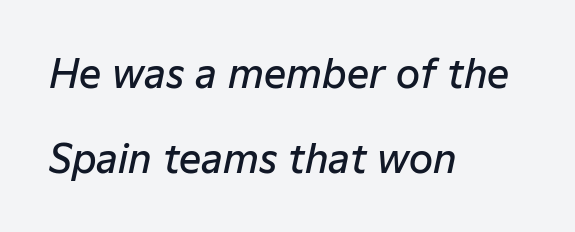
The image shows 39 px semibold type, italic (leaning right); set left-aligned, loose line spacing (2.18x), normal letter spacing, not underlined; low stroke contrast and a medium x-height.
